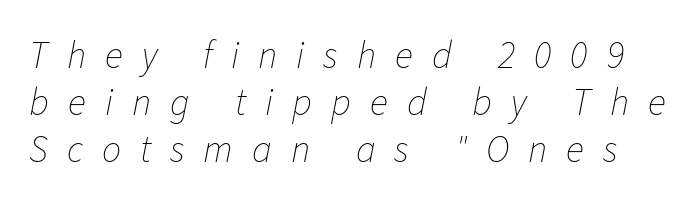
The image shows 38 px thin type, italic (leaning right); set line spacing 1.24x, unusually wide letter spacing (+0.5 em), not underlined; low stroke contrast and a medium x-height.
